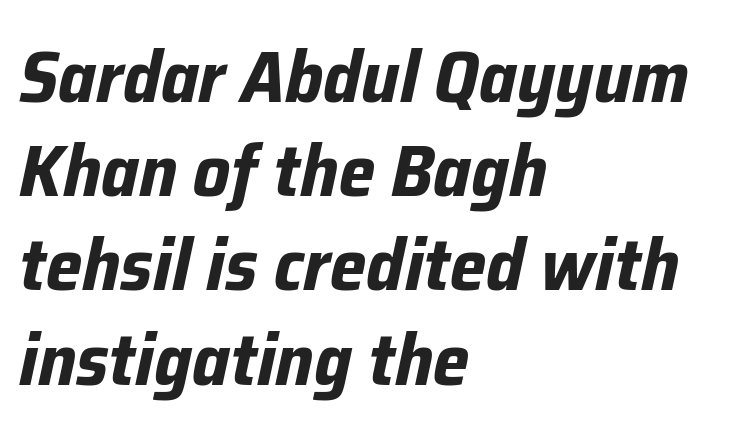
The image shows 73 px bold type, italic (leaning right); set left-aligned, normal line spacing (1.29x), normal letter spacing, not underlined; low stroke contrast and a medium x-height.
